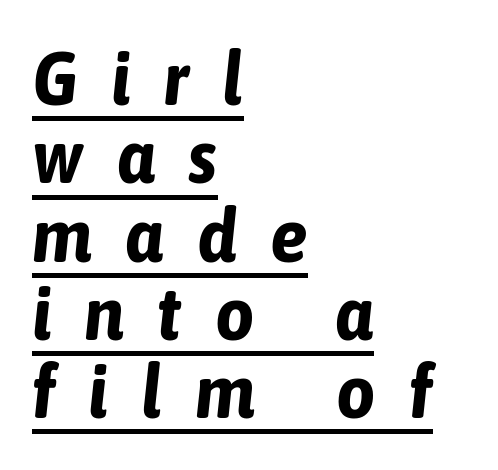
The image shows 76 px bold, condensed type, italic (leaning right); set left-aligned, tight line spacing (1.03x), unusually wide letter spacing (+0.44 em), underlined; low stroke contrast and a medium x-height.
